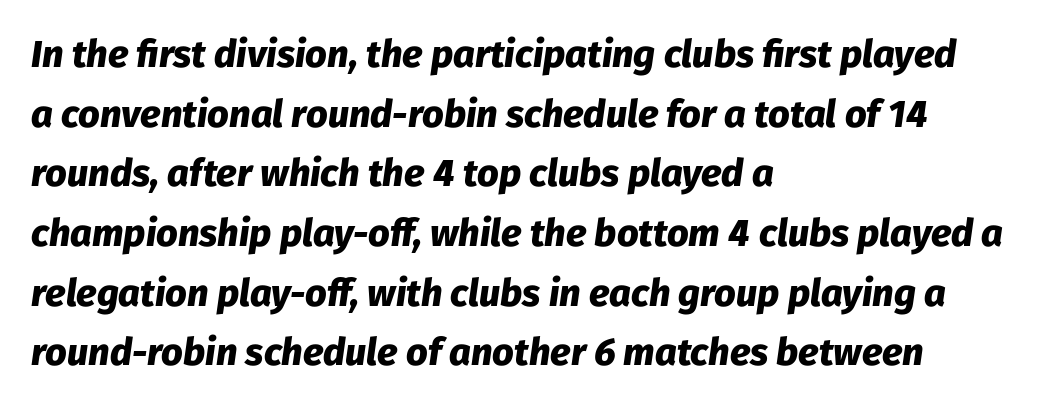
The image shows 38 px heavy type, italic (leaning right); set left-aligned, normal line spacing (1.57x), normal letter spacing, not underlined; low stroke contrast and a medium x-height.
